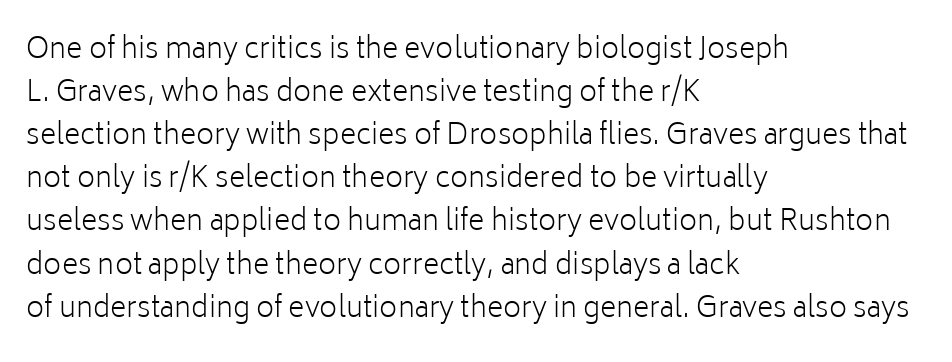
The image shows 28 px light sans-serif type, upright; set left-aligned, normal line spacing (1.54x), normal letter spacing, not underlined; low stroke contrast and a medium x-height.
